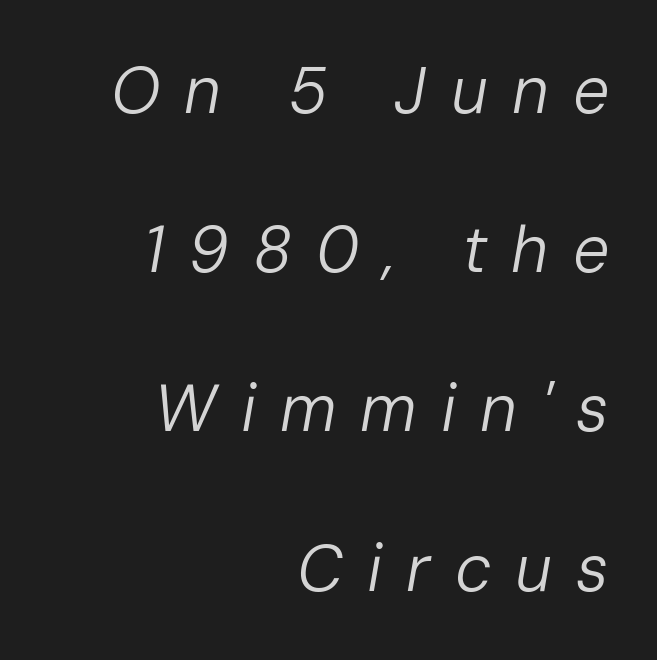
{"italic": "yes", "lean": "right", "slant_degrees": 10, "bold": "no", "weight": "regular", "width": "normal", "stroke_contrast": "low", "x_height": "medium", "monospaced": "no", "underline": "no", "align": "right", "line_spacing": "loose", "line_spacing_ratio": 2.45, "letter_spacing": "wide", "letter_spacing_em": 0.37, "glyph_px": 65}
